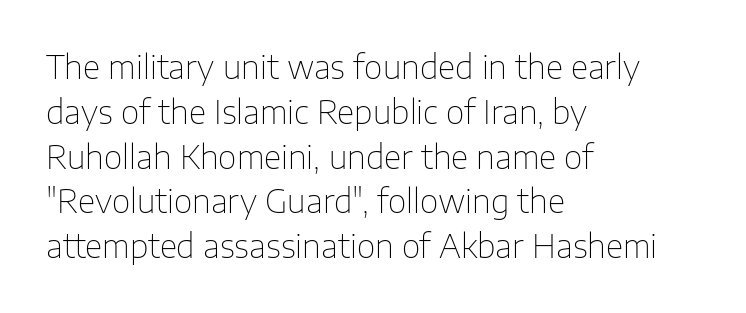
Q: Is the text bold? A: No.
Q: Is the text italic (slanted)? A: No, it is upright.
Q: Is the typeface a serif or a sans-serif typeface? A: Sans-serif.
Q: Is the text underlined? A: No.
Q: How is the paragraph aligned? A: Left-aligned.
Q: Is the spacing between letters normal or unusually wide? A: Normal.
Q: Is the spacing between lines tight, normal or loose? A: Normal.
Q: Width (condensed, normal, or wide)? A: Normal.
Q: Stroke contrast? A: Low.
Q: x-height? A: Medium.
Q: Monospaced? A: No.
